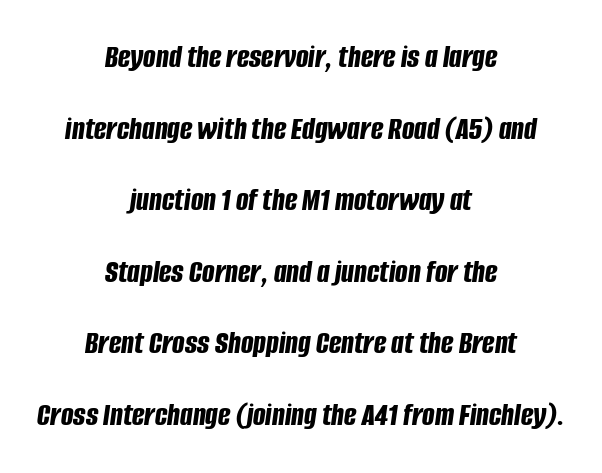
The image shows 33 px bold, condensed type, italic (leaning right); set centered, loose line spacing (2.17x), normal letter spacing, not underlined; low stroke contrast and a large x-height.
